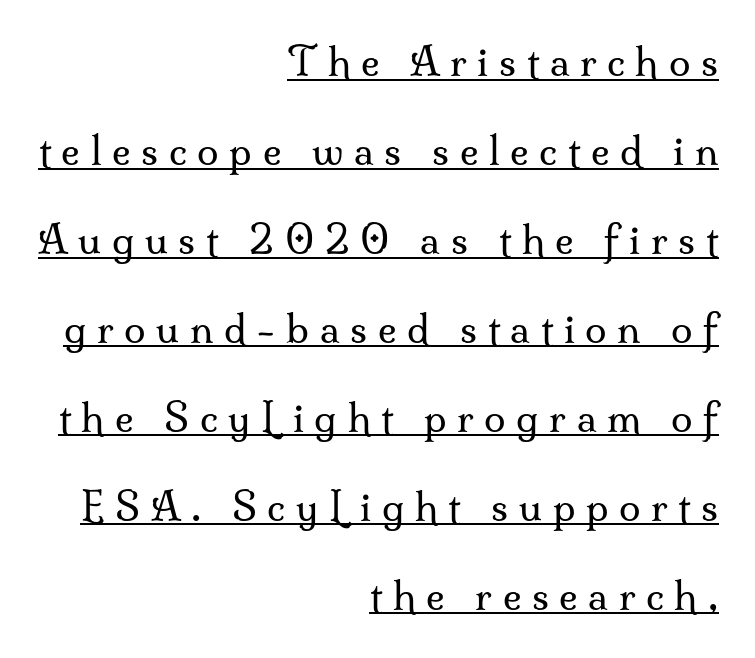
{"serif": "yes", "italic": "no", "bold": "no", "weight": "regular", "width": "normal", "stroke_contrast": "medium", "x_height": "small", "monospaced": "no", "underline": "yes", "align": "right", "line_spacing": "loose", "line_spacing_ratio": 2.28, "letter_spacing": "wide", "letter_spacing_em": 0.27, "glyph_px": 39}
